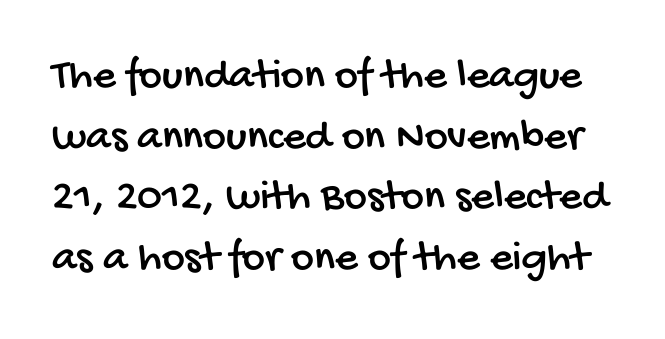
A bare baseline throughout the passage. The face used here is rendered with its standard letterfit. Spacing verdict: proportional, widths tailored to each character. The block of text has a typical density, with ordinary space between rows.
